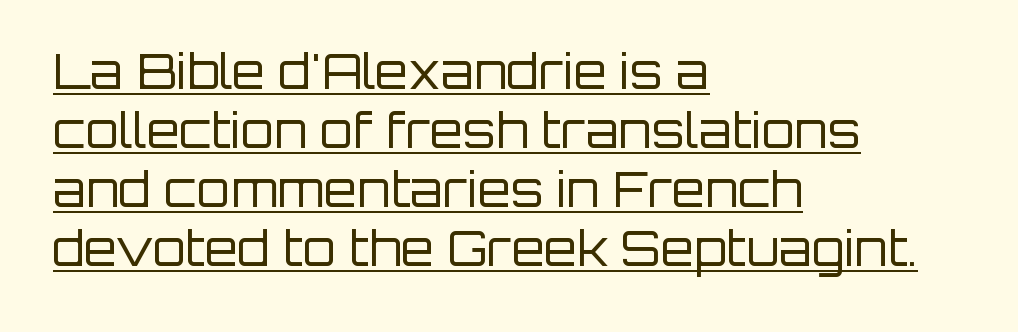
The image shows 48 px regular-weight sans-serif type, upright; set left-aligned, line spacing 1.23x, normal letter spacing, underlined; low stroke contrast and a large x-height.
